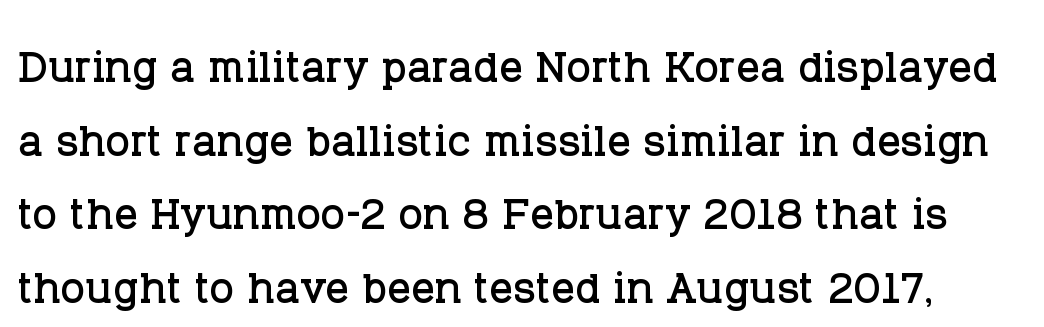
The image shows 58 px serif type, upright; set normal line spacing (1.27x), normal letter spacing, not underlined; low stroke contrast and a large x-height.
